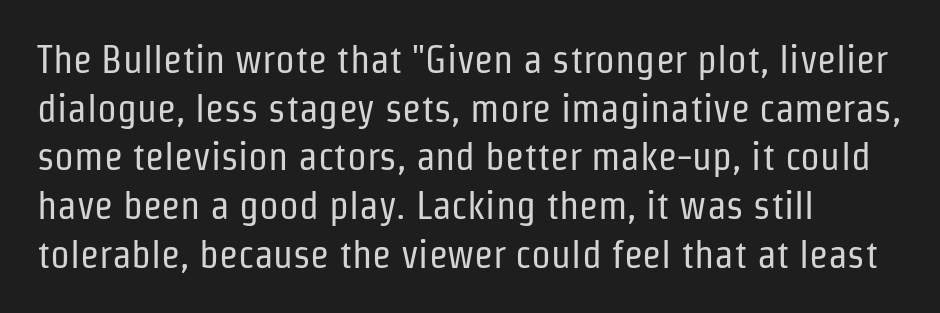
The image shows 39 px regular-weight, condensed sans-serif type, upright; set left-aligned, normal line spacing (1.25x), normal letter spacing, not underlined; low stroke contrast and a medium x-height.
